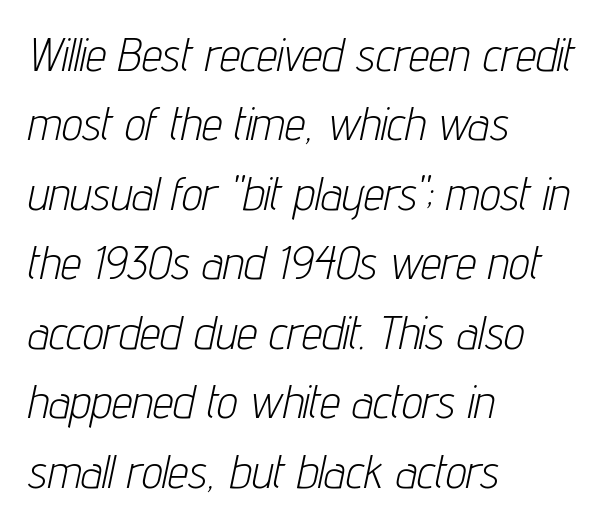
The image shows 46 px light, condensed type, italic (leaning right); set left-aligned, normal line spacing (1.51x), normal letter spacing, not underlined; low stroke contrast and a medium x-height.
